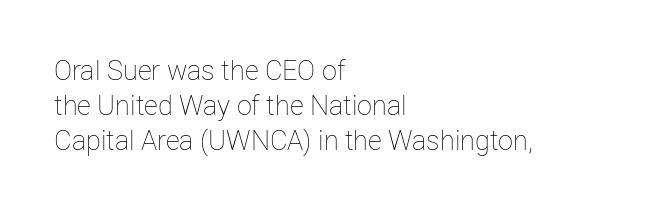
{"italic": "no", "bold": "no", "underline": "no", "align": "left", "line_spacing": "normal", "line_spacing_ratio": 1.3, "letter_spacing": "normal", "letter_spacing_em": 0.0, "glyph_px": 27}
